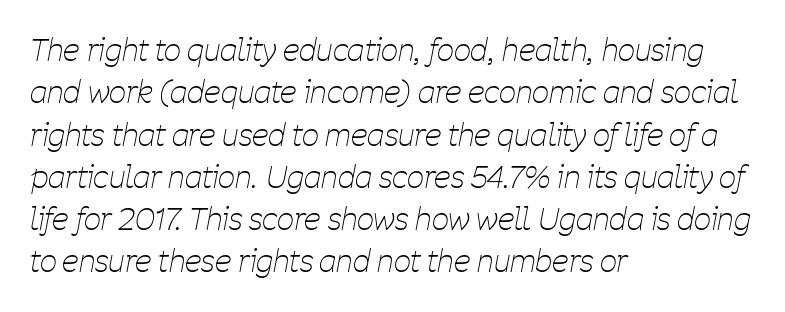
{"italic": "yes", "lean": "right", "slant_degrees": 11, "bold": "no", "weight": "thin", "width": "condensed", "stroke_contrast": "low", "x_height": "medium", "monospaced": "no", "underline": "no", "align": "left", "line_spacing": "normal", "line_spacing_ratio": 1.41, "letter_spacing": "normal", "letter_spacing_em": 0.0, "glyph_px": 30}
